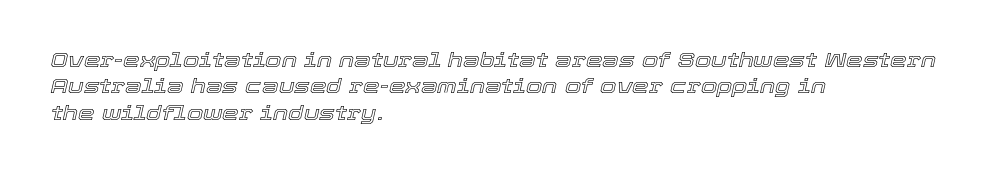
{"italic": "yes", "lean": "right", "slant_degrees": 12, "underline": "no", "align": "left", "line_spacing": "normal", "line_spacing_ratio": 1.26, "letter_spacing": "normal", "letter_spacing_em": 0.0, "glyph_px": 21}
